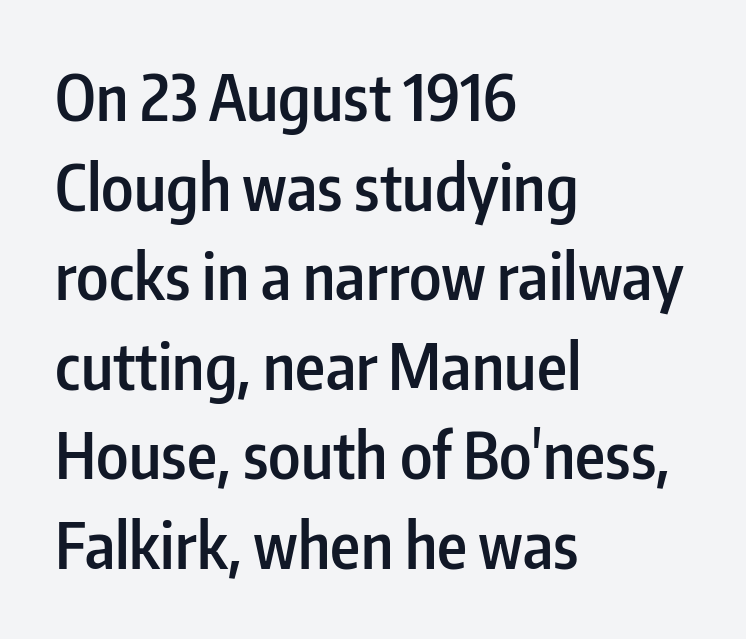
The image shows 64 px semibold, condensed sans-serif type, upright; set left-aligned, normal line spacing (1.4x), normal letter spacing, not underlined; low stroke contrast and a medium x-height.
